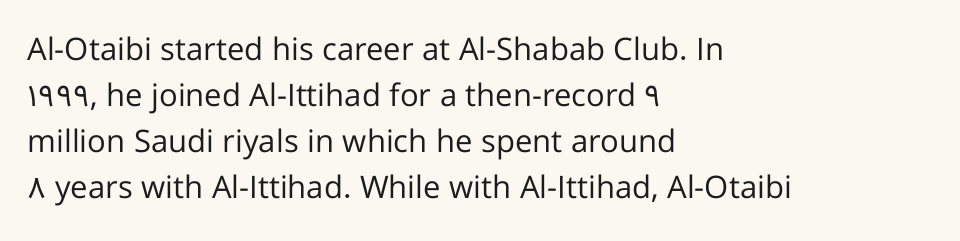
The image shows 31 px regular-weight sans-serif type, upright; set left-aligned, normal line spacing (1.48x), normal letter spacing, not underlined; low stroke contrast and a medium x-height.
